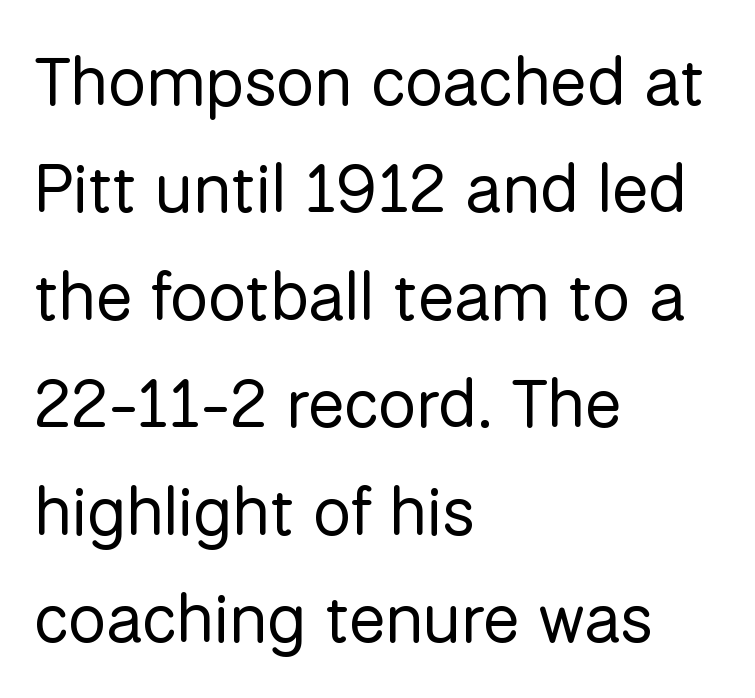
The image shows 68 px regular-weight sans-serif type, upright; set left-aligned, normal line spacing (1.58x), normal letter spacing, not underlined; low stroke contrast and a medium x-height.
